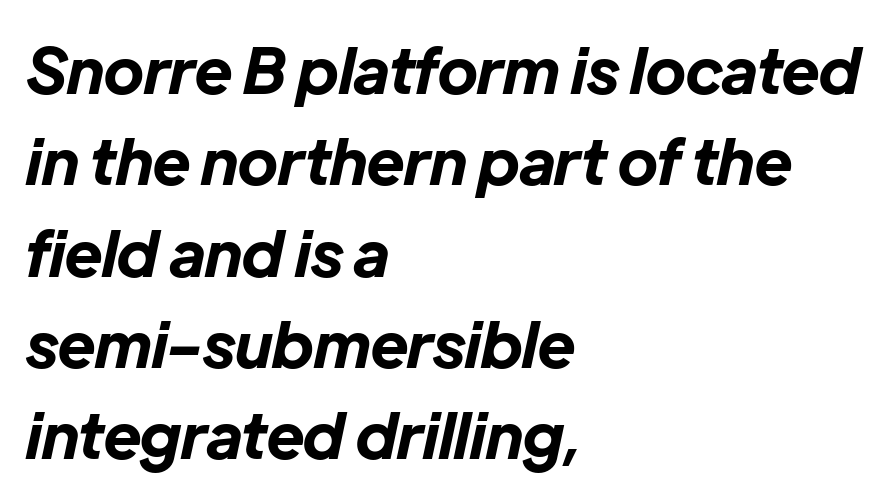
Q: Is the text bold? A: Yes.
Q: Is the text italic (slanted)? A: Yes, it leans right by about 12 degrees.
Q: Is the text underlined? A: No.
Q: How is the paragraph aligned? A: Left-aligned.
Q: Is the spacing between letters normal or unusually wide? A: Normal.
Q: Is the spacing between lines tight, normal or loose? A: Normal.
Q: Width (condensed, normal, or wide)? A: Normal.
Q: Stroke contrast? A: Low.
Q: x-height? A: Medium.
Q: Monospaced? A: No.
